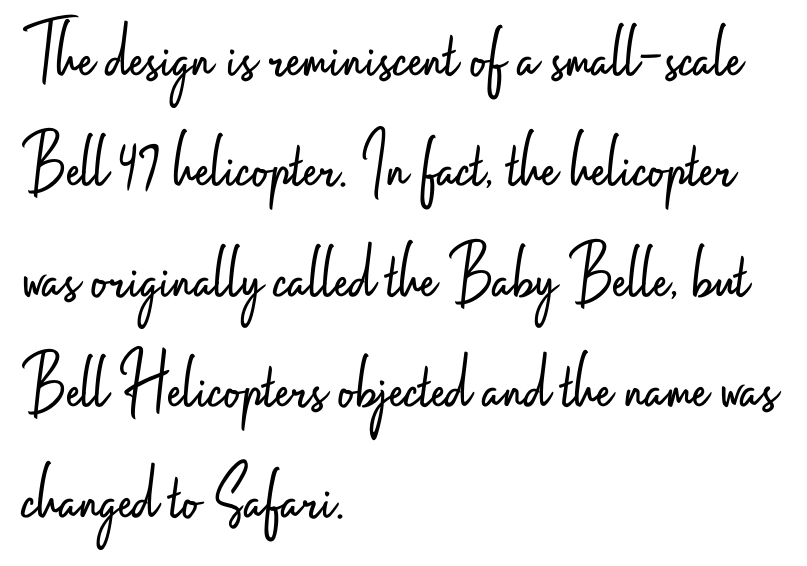
{"serif": "no", "bold": "no", "weight": "light", "width": "condensed", "stroke_contrast": "low", "x_height": "small", "monospaced": "no", "underline": "no", "align": "left", "line_spacing": "normal", "line_spacing_ratio": 1.38, "letter_spacing": "normal", "letter_spacing_em": 0.0, "glyph_px": 80}
